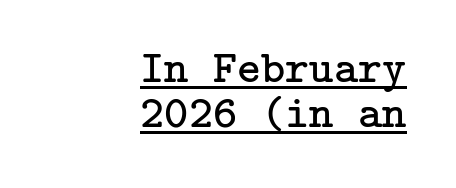
Serifs: yes, visible at the terminals of the letterforms. Short and long lines alike share a common ending point at right. Weight: regular or lighter. Nobody touched the tracking dial on this one.
